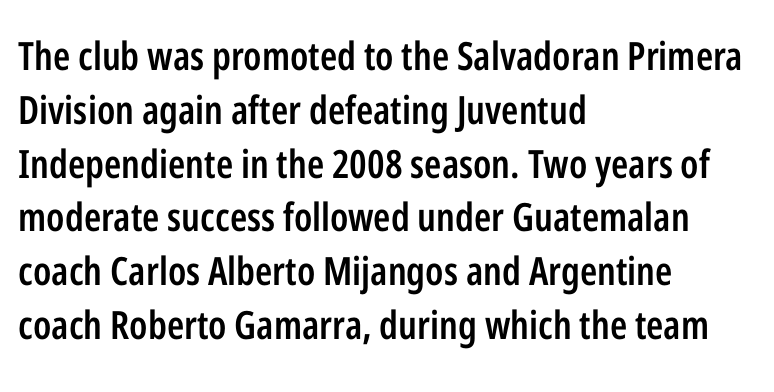
{"serif": "no", "italic": "no", "bold": "semi", "weight": "semibold", "width": "condensed", "stroke_contrast": "low", "x_height": "medium", "monospaced": "no", "underline": "no", "align": "left", "line_spacing": "normal", "line_spacing_ratio": 1.38, "letter_spacing": "normal", "letter_spacing_em": 0.0, "glyph_px": 39}
